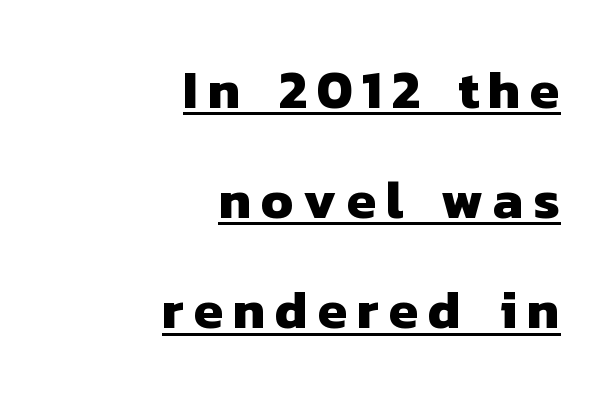
Vertically, the passage feels expansive, rows floating well apart. The designer went with a sans here, leaving each stem footless. Leftover space on each line is placed entirely before the opening word. A typesetter would call this proportional, since set widths differ per character. The sample's only ornament is a line tracing under the words.
